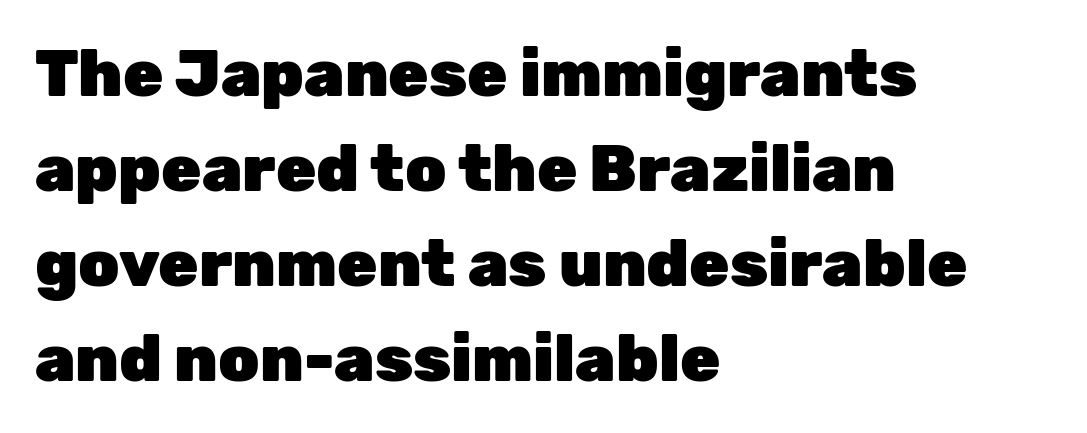
Observe the absence of serifs on each vertical stroke in this sample. Nobody drew a line under any word here. A typesetter would call this leading conventional body-copy spacing. The setting favours the left margin, as ordinary paragraphs usually do. Caption: standard tracking, unaltered.
